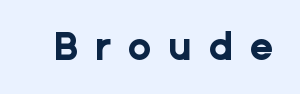
Q: Is the text bold? A: Yes.
Q: Is the text italic (slanted)? A: No, it is upright.
Q: Is the typeface a serif or a sans-serif typeface? A: Sans-serif.
Q: Is the text underlined? A: No.
Q: Is the spacing between letters normal or unusually wide? A: Unusually wide.
Q: Width (condensed, normal, or wide)? A: Normal.
Q: Stroke contrast? A: Low.
Q: x-height? A: Medium.
Q: Monospaced? A: No.
